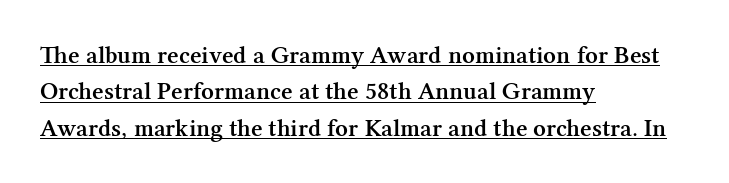
The image shows 25 px text type, upright; set left-aligned, normal line spacing (1.46x), normal letter spacing, underlined.
